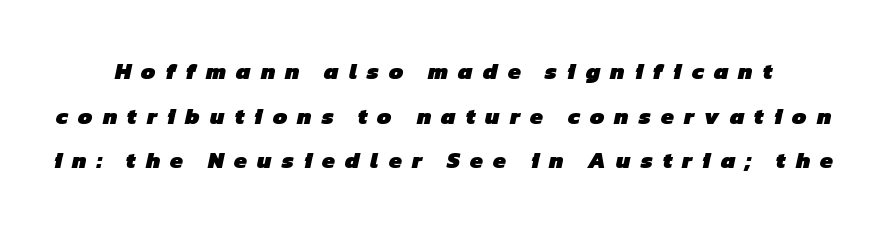
The image shows 23 px bold type; set loose line spacing (1.94x), unusually wide letter spacing (+0.44 em), not underlined.
